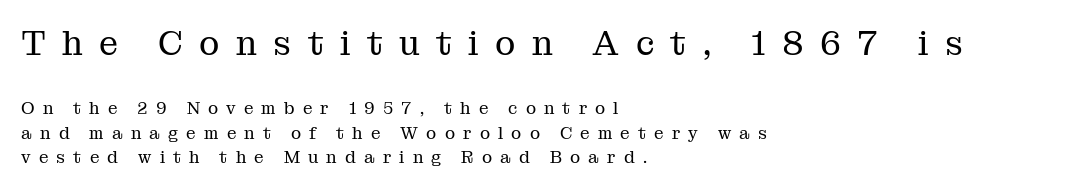
{"serif": "yes", "italic": "no", "bold": "no", "weight": "regular", "width": "normal", "stroke_contrast": "medium", "x_height": "medium", "monospaced": "no", "underline": "no", "align": "left", "line_spacing": "normal", "line_spacing_ratio": 1.44, "letter_spacing": "wide", "letter_spacing_em": 0.48, "larger_block": "first", "size_ratio": 2.0, "glyph_px": 34}
